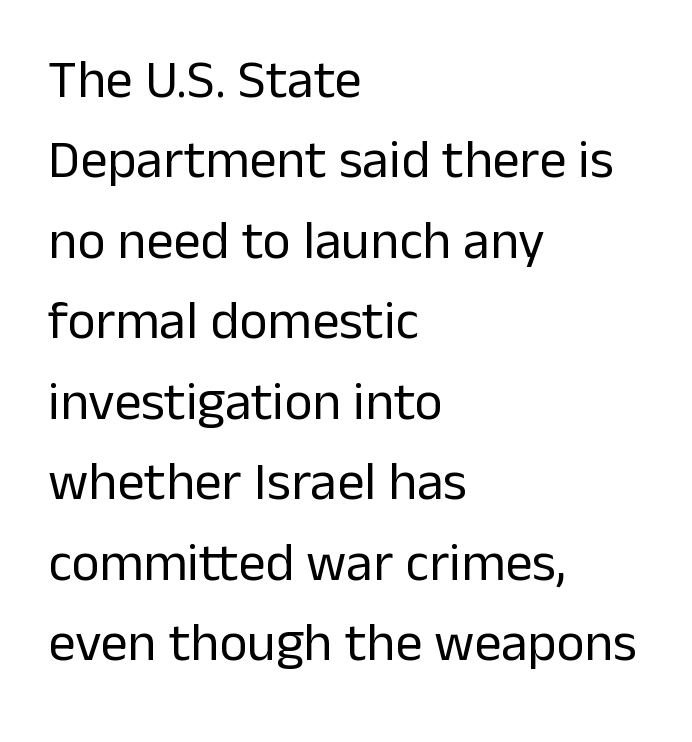
{"serif": "no", "italic": "no", "bold": "no", "weight": "regular", "width": "normal", "stroke_contrast": "low", "x_height": "medium", "monospaced": "no", "underline": "no", "align": "left", "line_spacing": "normal", "line_spacing_ratio": 1.49, "letter_spacing": "normal", "letter_spacing_em": 0.0, "glyph_px": 54}
